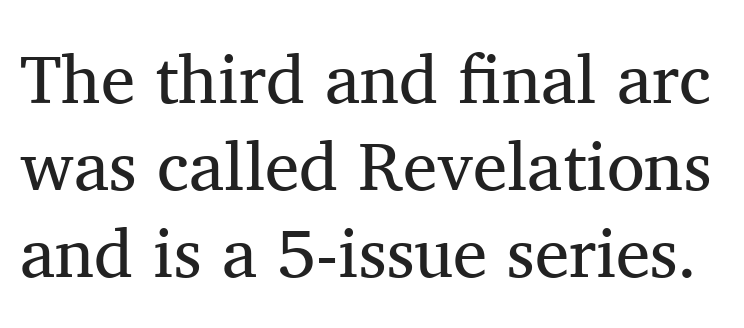
The image shows 69 px regular-weight serif type, upright; set normal line spacing (1.26x), normal letter spacing, not underlined; medium stroke contrast and a medium x-height.
